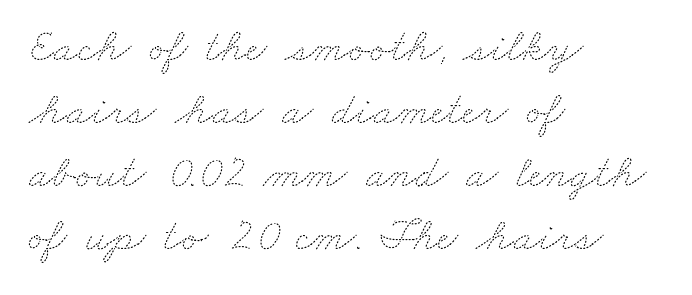
The image shows 46 px thin, wide type; set left-aligned, normal line spacing (1.37x), normal letter spacing, not underlined; medium stroke contrast and a small x-height.
